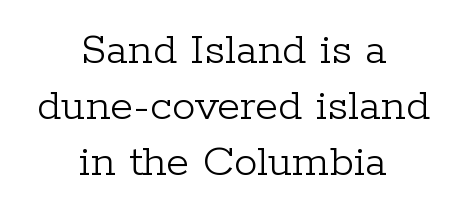
The passage shown is not underscored anywhere. The rendering uses natural spacing where letterforms have individual widths. Caption: face not bold, strokes unweighted. Posture: vertical. Serif or sans? Serif — the stroke terminals have little feet. Honestly, the letter spacing is just normal — you wouldn't notice it.
